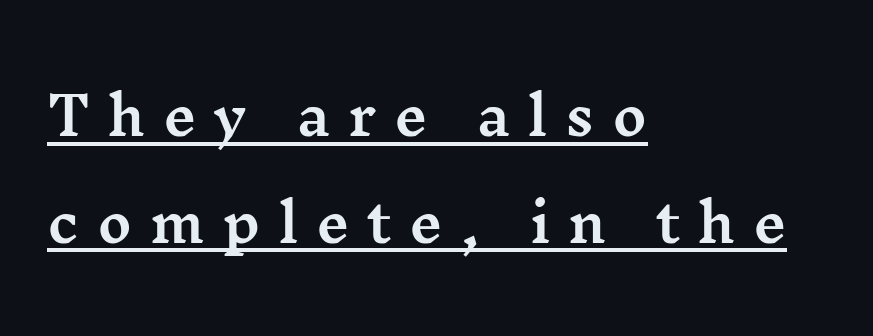
{"serif": "yes", "italic": "no", "width": "wide", "stroke_contrast": "medium", "x_height": "medium", "monospaced": "no", "underline": "yes", "align": "left", "line_spacing": "loose", "line_spacing_ratio": 2.05, "letter_spacing": "wide", "letter_spacing_em": 0.34, "glyph_px": 52}
